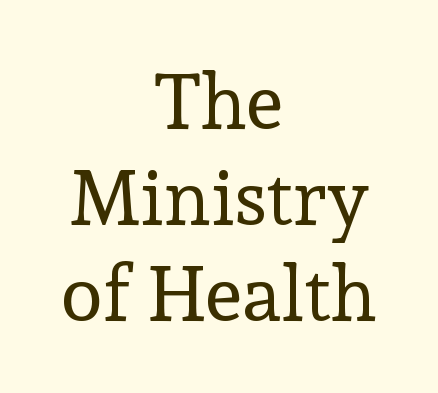
{"serif": "yes", "italic": "no", "bold": "no", "weight": "regular", "width": "normal", "x_height": "medium", "monospaced": "no", "underline": "no", "align": "center", "line_spacing": "normal", "line_spacing_ratio": 1.25, "letter_spacing": "normal", "letter_spacing_em": 0.0, "glyph_px": 77}
